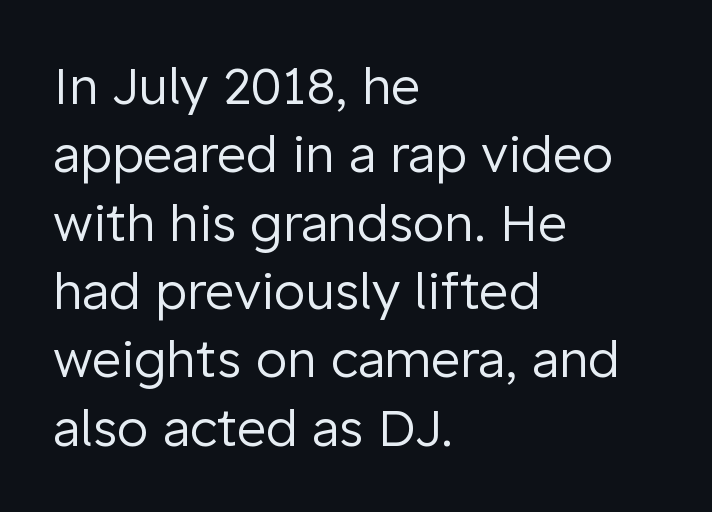
Default kerning and tracking; the words read as compact shapes. This block has exactly the height ordinary leading produces. The letters stand straight up with perfectly vertical stems. Does the copy run flush right? No — it runs flush left. The rendering uses natural spacing where letterforms have individual widths.
